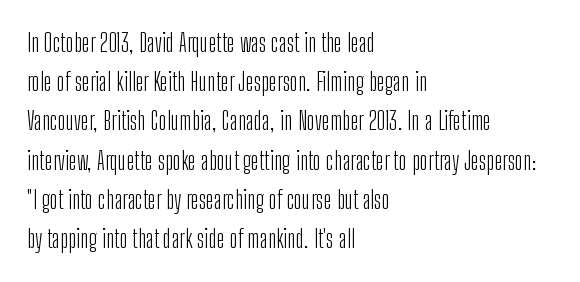
Is this a heavy cut? Hardly; it is regular or lighter. In CSS terms this would be text-align: left. Words appear dense and cohesive because spacing is normal. The gap between lines stays unmarked. Reading down the column, the eye jumps a familiar distance to each next line. This is roman type, the default non-slanted kind.
